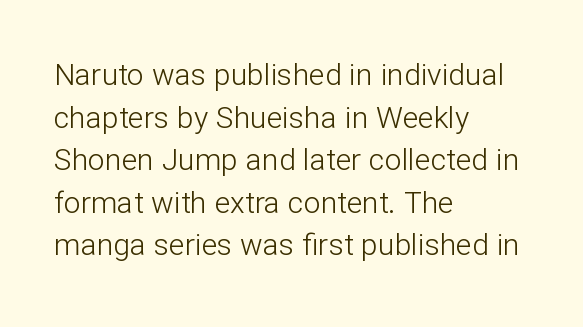
Unlike italic type, these characters show no tilt at all. Reading down the block, your eye returns to a fixed left position each line. The horizontal fit of the characters is conventional and even. Character widths vary here, with narrow letters taking less room than wide ones.
